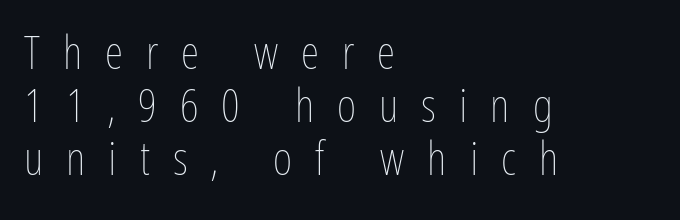
Q: Is the text bold? A: No.
Q: Is the text italic (slanted)? A: No, it is upright.
Q: Is the text underlined? A: No.
Q: How is the paragraph aligned? A: Left-aligned.
Q: Is the spacing between letters normal or unusually wide? A: Unusually wide.
Q: Is the spacing between lines tight, normal or loose? A: Tight.
Q: Width (condensed, normal, or wide)? A: Condensed.
Q: Stroke contrast? A: Low.
Q: x-height? A: Medium.
Q: Monospaced? A: No.
